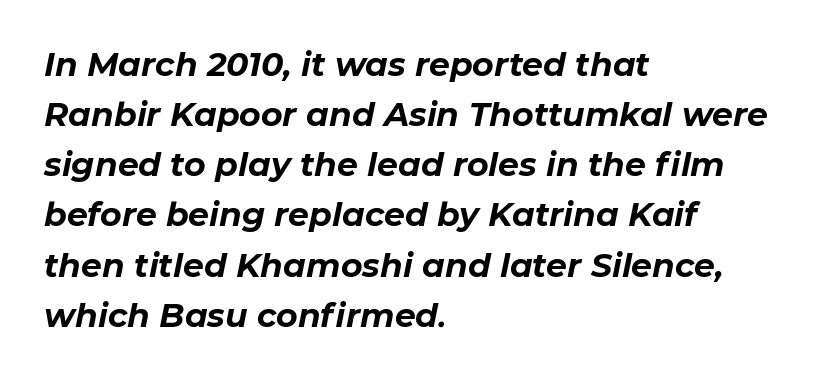
Q: Is the text bold? A: Yes.
Q: Is the text italic (slanted)? A: Yes, it leans right by about 11 degrees.
Q: Is the text underlined? A: No.
Q: How is the paragraph aligned? A: Left-aligned.
Q: Is the spacing between letters normal or unusually wide? A: Normal.
Q: Is the spacing between lines tight, normal or loose? A: Normal.
Q: Width (condensed, normal, or wide)? A: Normal.
Q: Stroke contrast? A: Low.
Q: x-height? A: Medium.
Q: Monospaced? A: No.
